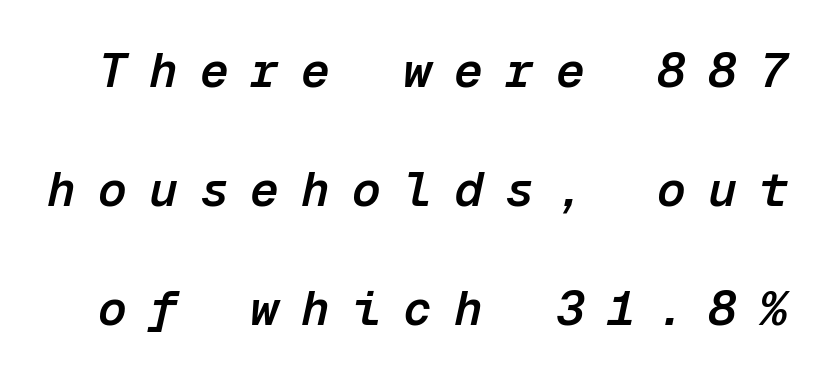
The image shows 48 px semibold type, italic (leaning right), monospaced; set loose line spacing (2.48x), unusually wide letter spacing (+0.46 em), not underlined; low stroke contrast and a medium x-height.
